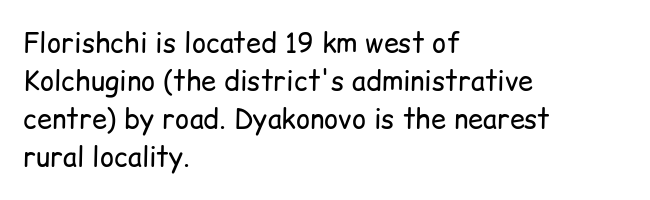
{"italic": "no", "bold": "no", "underline": "no", "align": "left", "line_spacing": "normal", "line_spacing_ratio": 1.41, "letter_spacing": "normal", "letter_spacing_em": 0.0, "glyph_px": 27}
